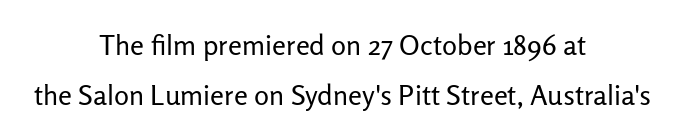
Letters have the restrained weight of plain body copy at most. Line starts and ends both wander, symmetrically. Spacing verdict: proportional, widths tailored to each character. The passage shown has conventional tracking throughout. The rendering shows plain stroke endings on the letterforms — a sans-serif design.
